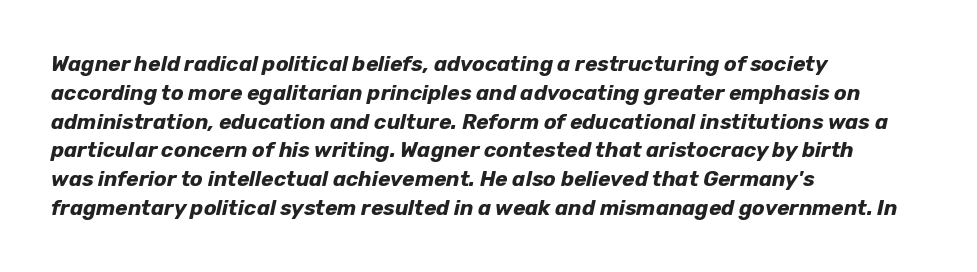
Q: Is the text bold? A: Yes.
Q: Is the text italic (slanted)? A: Yes, it leans right by about 12 degrees.
Q: Is the text underlined? A: No.
Q: How is the paragraph aligned? A: Left-aligned.
Q: Is the spacing between letters normal or unusually wide? A: Normal.
Q: Is the spacing between lines tight, normal or loose? A: Normal.
